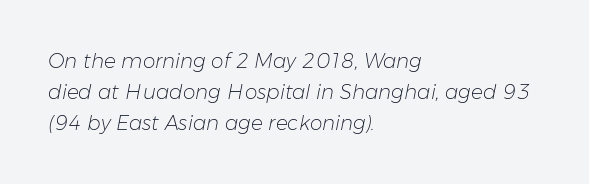
Check the space under the baseline: it is left empty. The rendering applies a slant to the glyphs. The typesetter chose a ragged-right arrangement here. Letters have the restrained weight of plain body copy at most. There is no visible air inserted between adjacent glyphs.
